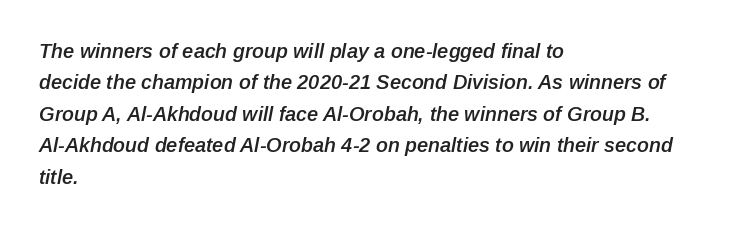
The image shows 20 px text type, italic (leaning right); set left-aligned, normal line spacing (1.57x), normal letter spacing, not underlined.
